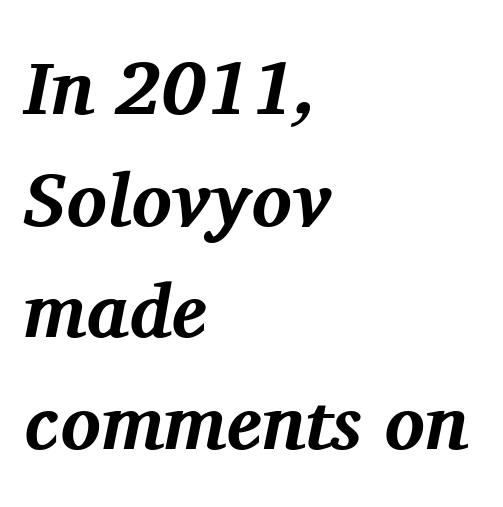
{"serif": "yes", "italic": "yes", "lean": "right", "slant_degrees": 11, "bold": "yes", "weight": "bold", "width": "normal", "stroke_contrast": "medium", "x_height": "medium", "monospaced": "no", "underline": "no", "align": "left", "line_spacing": "normal", "line_spacing_ratio": 1.49, "letter_spacing": "normal", "letter_spacing_em": 0.0, "glyph_px": 75}
